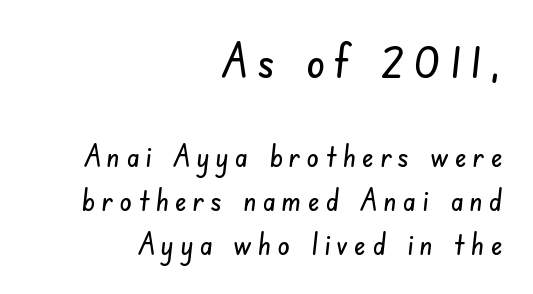
{"serif": "no", "width": "condensed", "stroke_contrast": "low", "x_height": "small", "monospaced": "no", "underline": "no", "align": "right", "line_spacing": "normal", "line_spacing_ratio": 1.43, "letter_spacing": "wide", "letter_spacing_em": 0.2, "larger_block": "first", "size_ratio": 1.52, "glyph_px": 47}
